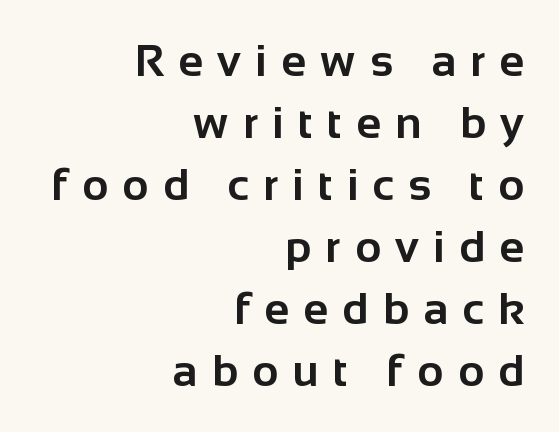
Letters rest on an invisible, unmarked baseline. Reading down the block, your eye finds every line finishing at a fixed right position. Weight: bold. The lettering stays uniformly vertical, giving the passage a roman look. Reading down the column, the eye jumps a familiar distance to each next line.
